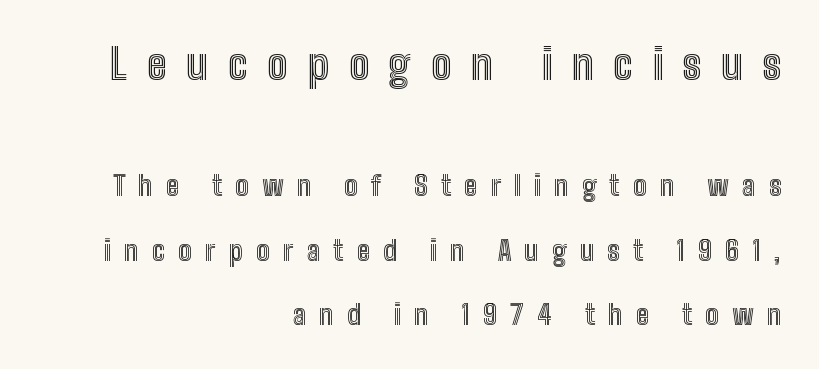
Q: Is the text italic (slanted)? A: No, it is upright.
Q: Is the text underlined? A: No.
Q: How is the paragraph aligned? A: Right-aligned.
Q: Is the spacing between letters normal or unusually wide? A: Unusually wide.
Q: Is the spacing between lines tight, normal or loose? A: Loose.
Q: Which block of text is set in a larger size, the first (top) or the second (bottom)? A: The first (top) one.
Q: Width (condensed, normal, or wide)? A: Condensed.
Q: x-height? A: Medium.
Q: Monospaced? A: No.
